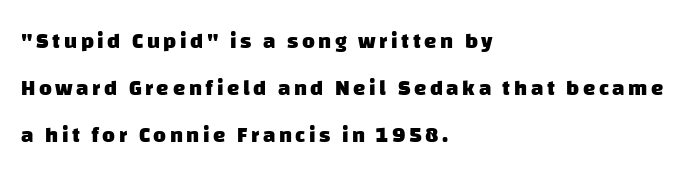
Where is the straight margin? On the left. Quick note: underline off. The passage shown stacks its lines with a broad gap. Every letter is thick-stroked: bold, no question.
